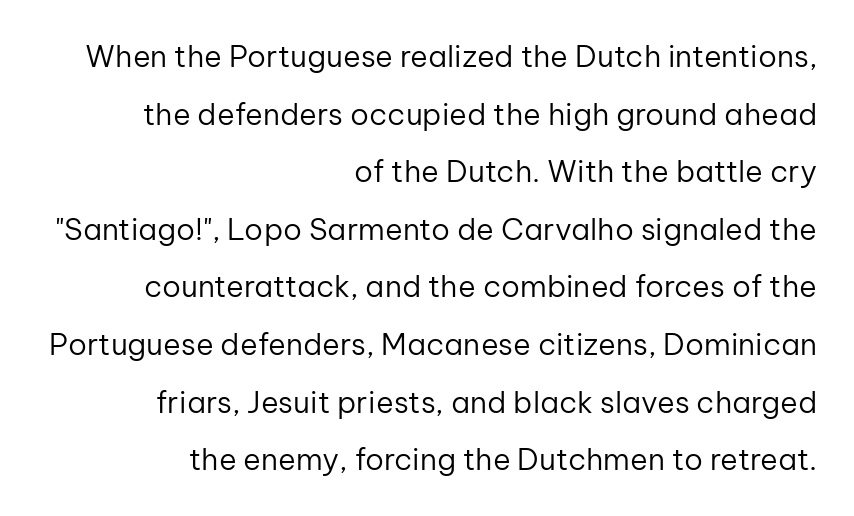
Spacing between characters is what you'd get straight out of the box. These lines were composed using upright roman letters. A flush-right, rag-left setting is used for this passage. Classification — sans serif.
